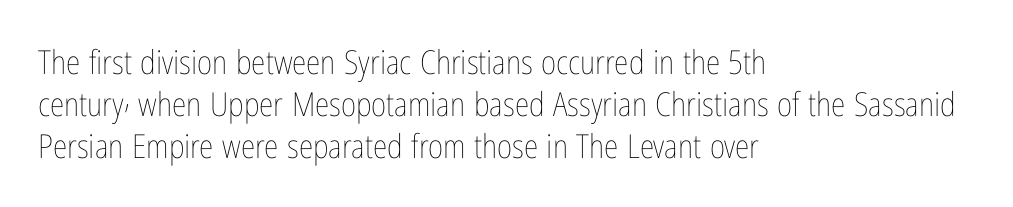
Q: Is the text bold? A: No.
Q: Is the text italic (slanted)? A: No, it is upright.
Q: Is the text underlined? A: No.
Q: How is the paragraph aligned? A: Left-aligned.
Q: Is the spacing between letters normal or unusually wide? A: Normal.
Q: Is the spacing between lines tight, normal or loose? A: Normal.
Q: Width (condensed, normal, or wide)? A: Condensed.
Q: Stroke contrast? A: Low.
Q: x-height? A: Medium.
Q: Monospaced? A: No.
